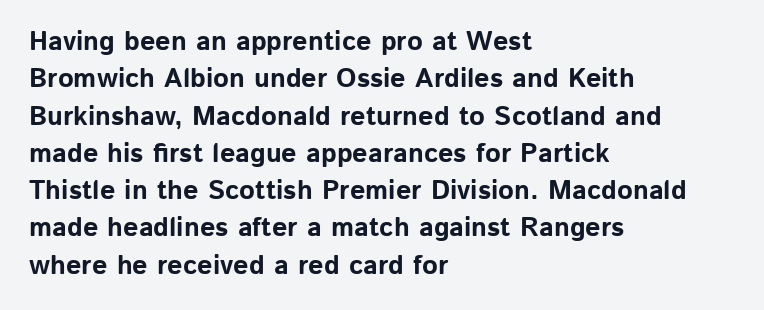
The image shows 27 px bold type, upright; set left-aligned, normal line spacing (1.38x), normal letter spacing, not underlined.
